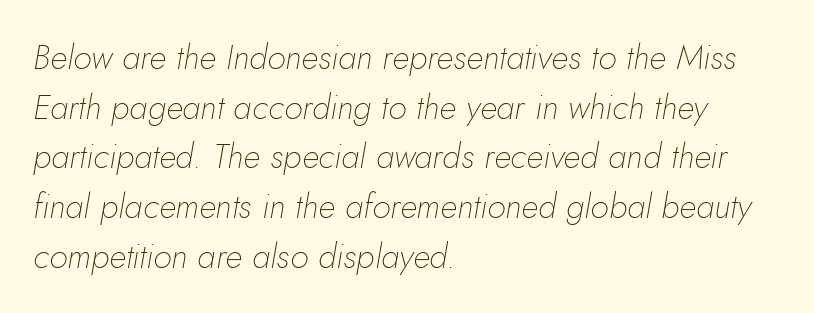
The image shows 34 px thin type, italic (leaning right); set left-aligned, normal line spacing (1.46x), normal letter spacing, not underlined; low stroke contrast and a small x-height.
